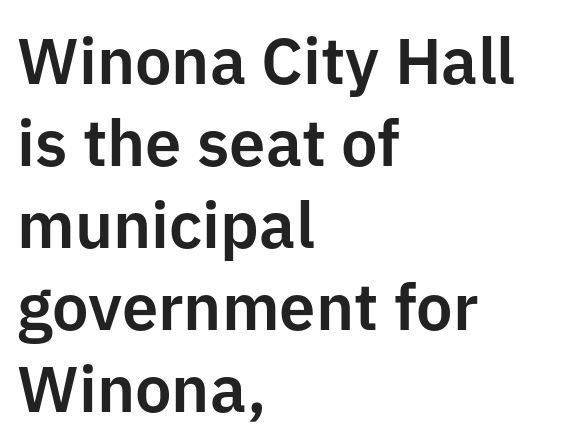
{"serif": "no", "italic": "no", "width": "normal", "stroke_contrast": "low", "x_height": "medium", "monospaced": "no", "underline": "no", "align": "left", "line_spacing": "normal", "line_spacing_ratio": 1.26, "letter_spacing": "normal", "letter_spacing_em": 0.0, "glyph_px": 65}
